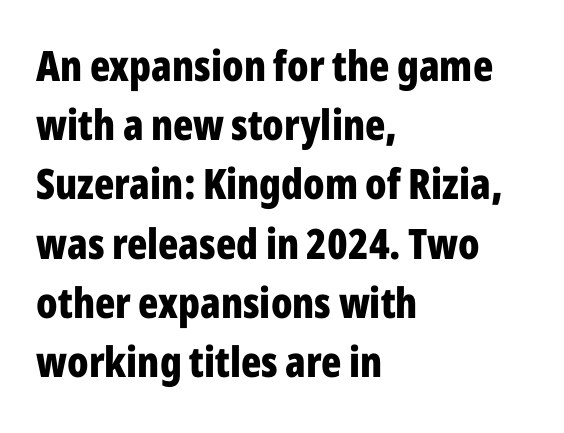
In terms of posture, this sample is upright. Words appear dense and cohesive because spacing is normal. Descender tails drop into unmarked territory. Students, observe: this is what conventionally led text looks like.
